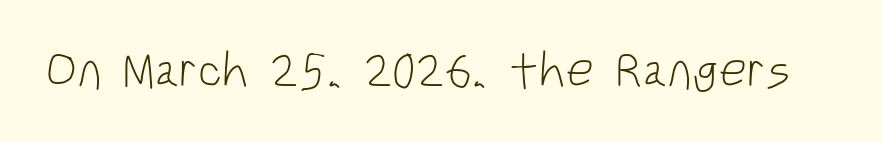
The image shows 49 px light, condensed sans-serif type, upright; set normal letter spacing, not underlined; low stroke contrast and a large x-height.
